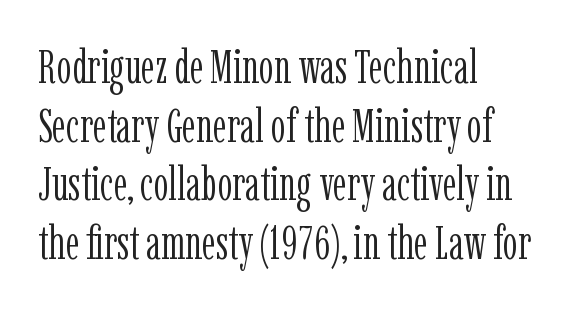
{"serif": "yes", "italic": "no", "bold": "no", "weight": "light", "width": "condensed", "stroke_contrast": "low", "x_height": "medium", "monospaced": "no", "underline": "no", "align": "left", "line_spacing": "normal", "line_spacing_ratio": 1.25, "letter_spacing": "normal", "letter_spacing_em": 0.0, "glyph_px": 47}
